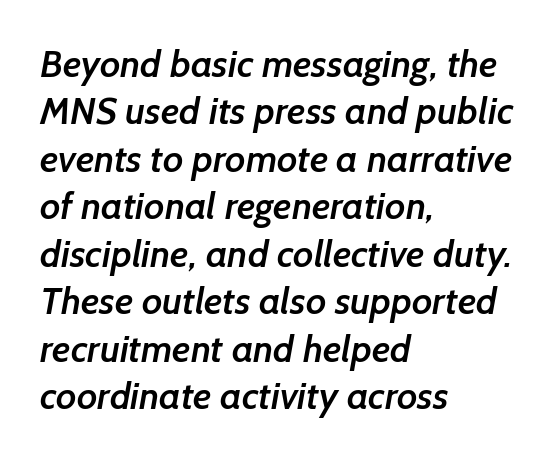
Q: Is the text bold? A: Semi-bold.
Q: Is the typeface a serif or a sans-serif typeface? A: Sans-serif.
Q: Is the text underlined? A: No.
Q: How is the paragraph aligned? A: Left-aligned.
Q: Is the spacing between letters normal or unusually wide? A: Normal.
Q: Is the spacing between lines tight, normal or loose? A: Normal.
Q: Width (condensed, normal, or wide)? A: Normal.
Q: Stroke contrast? A: Low.
Q: x-height? A: Medium.
Q: Monospaced? A: No.
